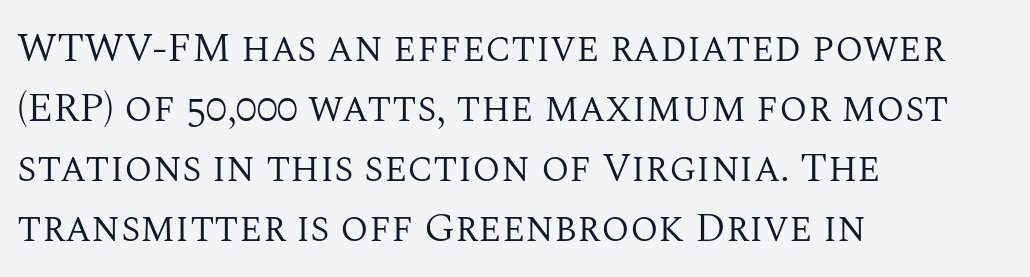
The image shows 41 px regular-weight serif type, upright; set left-aligned, normal line spacing (1.46x), normal letter spacing, not underlined; medium stroke contrast and a large x-height.
